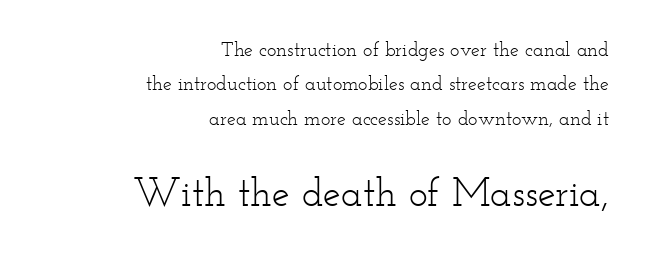
{"serif": "yes", "italic": "no", "bold": "no", "weight": "light", "width": "wide", "stroke_contrast": "low", "x_height": "small", "monospaced": "no", "underline": "no", "align": "right", "line_spacing_ratio": 1.72, "letter_spacing": "normal", "letter_spacing_em": 0.0, "larger_block": "second", "size_ratio": 2.0, "glyph_px": 40}
